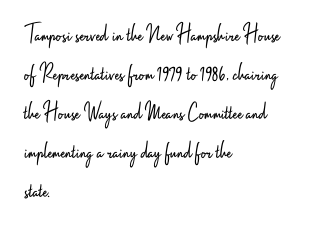
{"bold": "no", "underline": "no", "align": "left", "line_spacing": "normal", "line_spacing_ratio": 1.56, "letter_spacing": "normal", "letter_spacing_em": 0.0, "glyph_px": 25}
